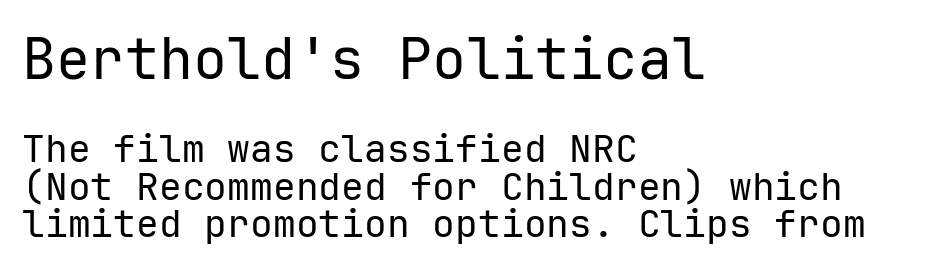
{"serif": "no", "italic": "no", "bold": "no", "weight": "regular", "width": "normal", "stroke_contrast": "low", "x_height": "medium", "monospaced": "yes", "underline": "no", "align": "left", "line_spacing": "tight", "line_spacing_ratio": 0.99, "letter_spacing": "normal", "letter_spacing_em": 0.0, "larger_block": "first", "size_ratio": 1.5, "glyph_px": 57}
